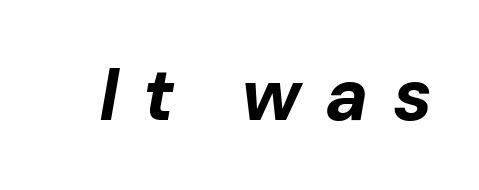
Each word looks stretched out because of the extra space between its letters. Is the type bold? Yes — the strokes are clearly thick and heavy. Nobody drew a line under any word here. Spacing verdict: proportional, widths tailored to each character. A typesetter would mark this as italic.
